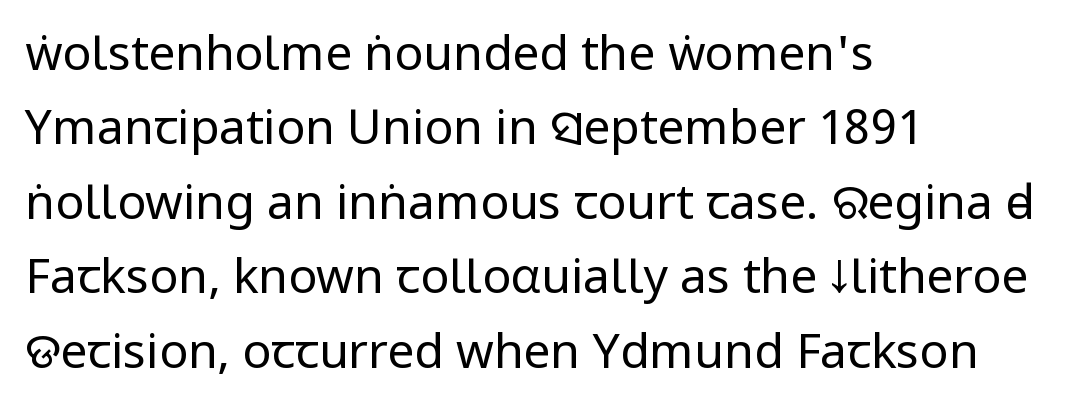
The image shows 48 px regular-weight, condensed sans-serif type, upright; set left-aligned, normal line spacing (1.55x), normal letter spacing, not underlined; low stroke contrast and a large x-height.
